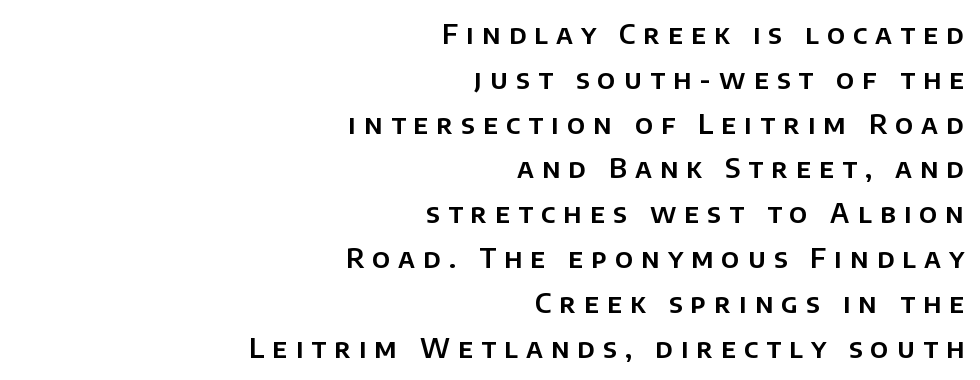
Quick note: not italic, upright. Reading down the block, your eye finds every line finishing at a fixed right position. Observe the wide spacing: letters keep a clear distance from each other. Evenly set lines give the paragraph a standard silhouette. Rule under the text: the space is simply empty.
